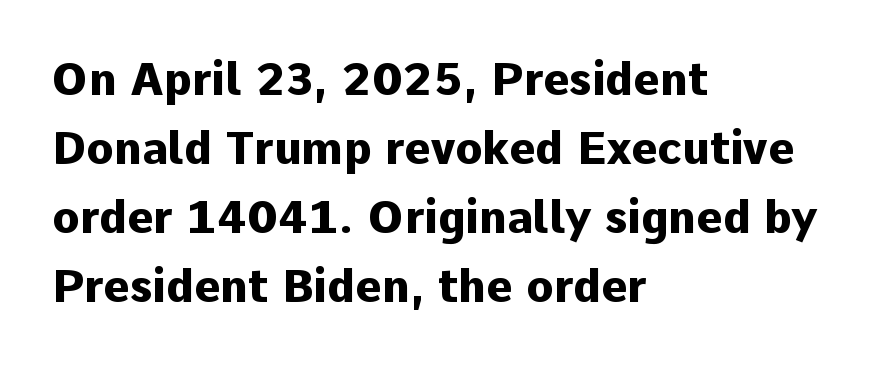
Q: Is the text bold? A: Yes.
Q: Is the text italic (slanted)? A: No, it is upright.
Q: Is the typeface a serif or a sans-serif typeface? A: Sans-serif.
Q: Is the text underlined? A: No.
Q: How is the paragraph aligned? A: Left-aligned.
Q: Is the spacing between letters normal or unusually wide? A: Normal.
Q: Is the spacing between lines tight, normal or loose? A: Normal.
Q: Width (condensed, normal, or wide)? A: Normal.
Q: Stroke contrast? A: Low.
Q: x-height? A: Medium.
Q: Monospaced? A: No.
